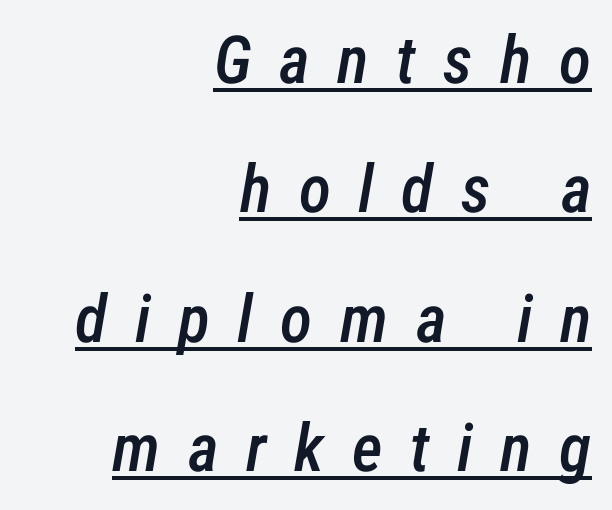
{"italic": "yes", "lean": "right", "slant_degrees": 12, "bold": "semi", "weight": "semibold", "width": "condensed", "stroke_contrast": "low", "x_height": "medium", "monospaced": "no", "underline": "yes", "align": "right", "line_spacing": "loose", "line_spacing_ratio": 1.96, "letter_spacing": "wide", "letter_spacing_em": 0.42, "glyph_px": 66}
